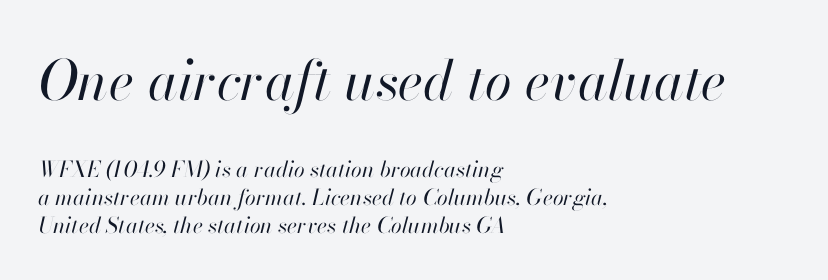
Looks like regular typesetting: each glyph gets only the width it needs. Look at the glyph heights: the upper group is clearly the bigger setting. Honestly, the letter spacing is just normal — you wouldn't notice it. Rows of type keep a routine distance in the vertical direction. Leftover space on each line is placed entirely after the last word.
